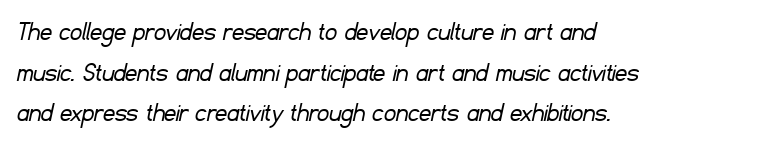
The image shows 29 px light sans-serif type; set left-aligned, normal line spacing (1.4x), normal letter spacing, not underlined; low stroke contrast and a small x-height.
